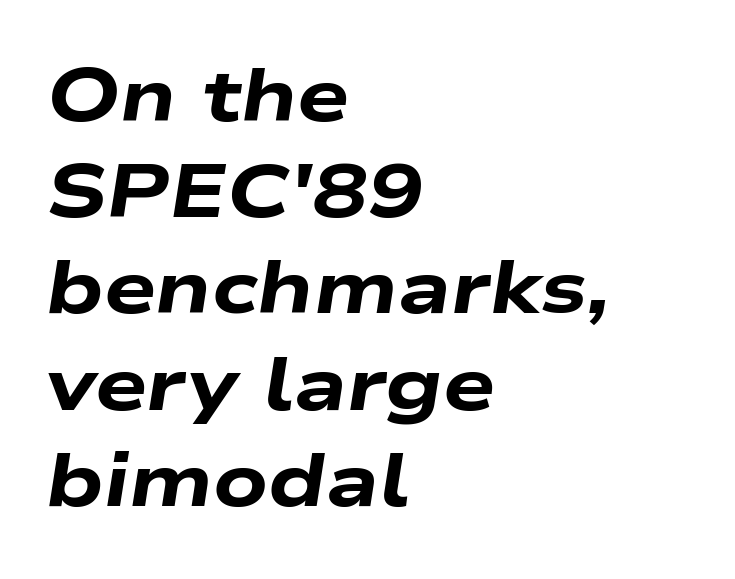
The image shows 74 px heavy, wide type, italic (leaning right); set left-aligned, normal line spacing (1.3x), normal letter spacing, not underlined; low stroke contrast and a medium x-height.
